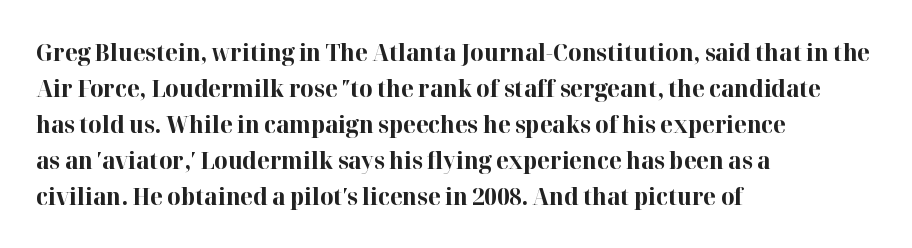
The line-height multiplier appears to be the usual default. Plain, unruled lines of type. The type is set solid horizontally, with unmodified tracking. Horizontal alignment here is leftward, the default for most running prose. Does the weight exceed regular? Yes, all the way to bold.
